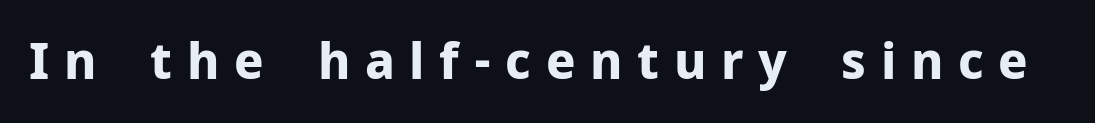
Q: Is the text bold? A: Yes.
Q: Is the text italic (slanted)? A: No, it is upright.
Q: Is the typeface a serif or a sans-serif typeface? A: Sans-serif.
Q: Is the text underlined? A: No.
Q: Is the spacing between letters normal or unusually wide? A: Unusually wide.
Q: Width (condensed, normal, or wide)? A: Normal.
Q: Stroke contrast? A: Low.
Q: x-height? A: Medium.
Q: Monospaced? A: No.
